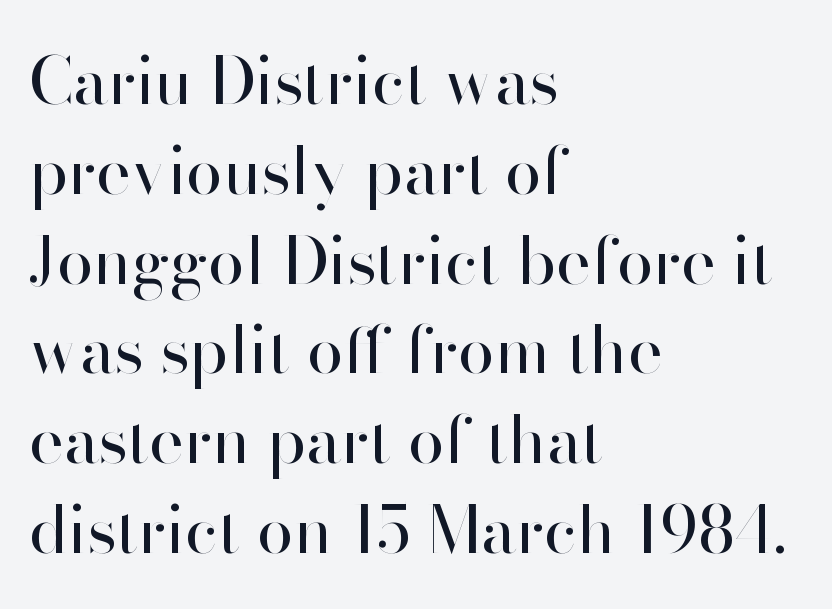
Designer's note — italics off, roman on. Lines of text with bare space underneath. One-word summary of the alignment: left. Each stroke keeps to a modest, everyday thickness or less. Typographically, this falls in the sans-serif category. These lines are rendered in a variable-pitch font.
